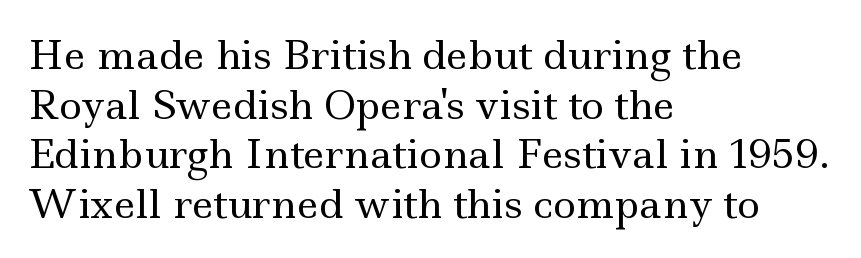
{"serif": "yes", "italic": "no", "bold": "no", "weight": "regular", "width": "wide", "x_height": "small", "monospaced": "no", "underline": "no", "align": "left", "line_spacing": "normal", "line_spacing_ratio": 1.27, "letter_spacing": "normal", "letter_spacing_em": 0.0, "glyph_px": 39}
